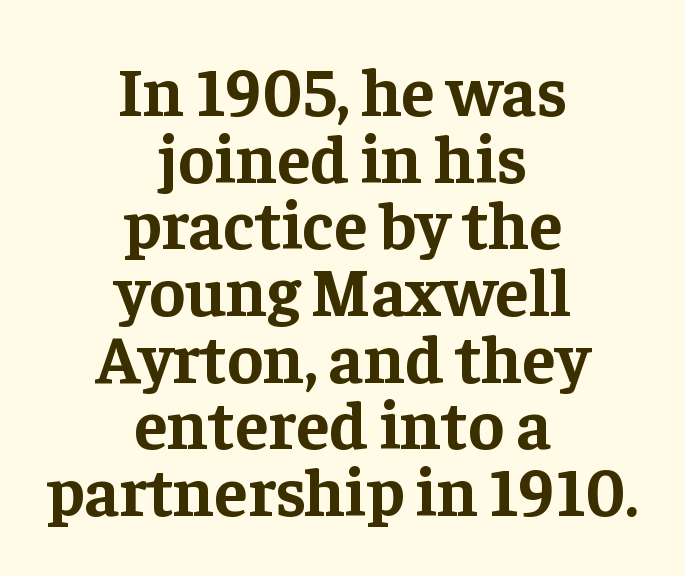
Regarding serifs, this sample has them. Descenders hang freely into open space. Words appear dense and cohesive because spacing is normal. A dark, heavy texture on the line: the type is bold.
